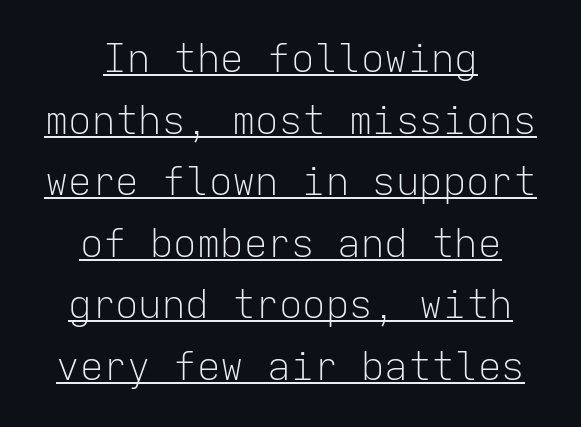
Q: Is the text bold? A: No.
Q: Is the text italic (slanted)? A: No, it is upright.
Q: Is the typeface a serif or a sans-serif typeface? A: Sans-serif.
Q: Is the text underlined? A: Yes.
Q: How is the paragraph aligned? A: Centered.
Q: Is the spacing between letters normal or unusually wide? A: Normal.
Q: Is the spacing between lines tight, normal or loose? A: Normal.
Q: Width (condensed, normal, or wide)? A: Normal.
Q: Stroke contrast? A: Low.
Q: x-height? A: Medium.
Q: Monospaced? A: Yes.
